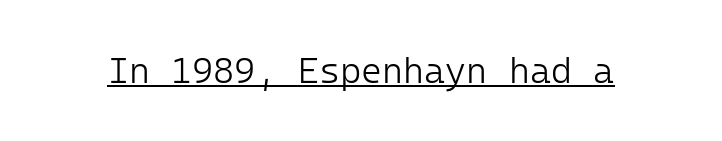
Q: Is the text bold? A: No.
Q: Is the text italic (slanted)? A: No, it is upright.
Q: Is the typeface a serif or a sans-serif typeface? A: Sans-serif.
Q: Is the text underlined? A: Yes.
Q: Is the spacing between letters normal or unusually wide? A: Normal.
Q: Width (condensed, normal, or wide)? A: Normal.
Q: Stroke contrast? A: Low.
Q: x-height? A: Medium.
Q: Monospaced? A: Yes.
